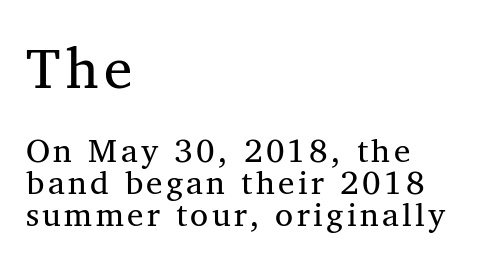
Q: Is the text bold? A: No.
Q: Is the text italic (slanted)? A: No, it is upright.
Q: Is the typeface a serif or a sans-serif typeface? A: Serif.
Q: Is the text underlined? A: No.
Q: How is the paragraph aligned? A: Left-aligned.
Q: Is the spacing between lines tight, normal or loose? A: Tight.
Q: Which block of text is set in a larger size, the first (top) or the second (bottom)? A: The first (top) one.
Q: Width (condensed, normal, or wide)? A: Normal.
Q: Stroke contrast? A: Medium.
Q: x-height? A: Medium.
Q: Monospaced? A: No.
